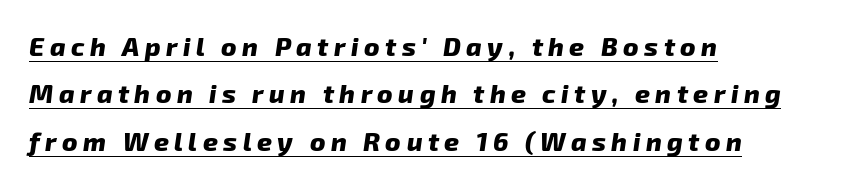
This is heavy type, rendered in bold. Loose tracking; the words dissolve into strings of separated letters. Underlining? Definitely there. Where is the straight margin? On the left.
